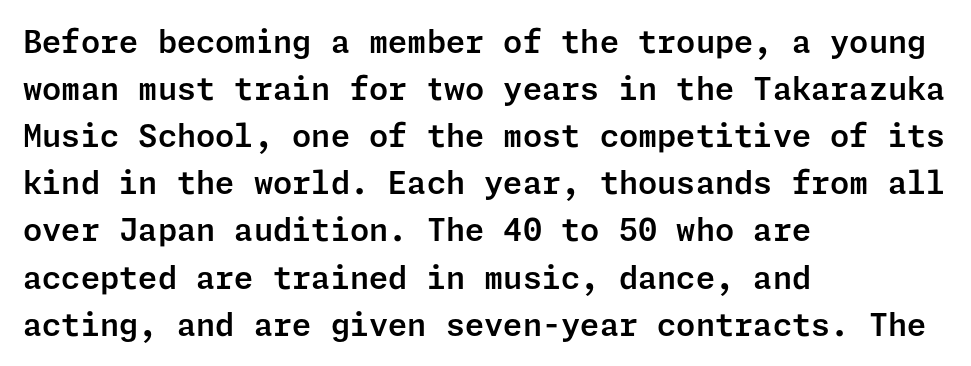
Q: Is the text italic (slanted)? A: No, it is upright.
Q: Is the typeface a serif or a sans-serif typeface? A: Sans-serif.
Q: Is the text underlined? A: No.
Q: How is the paragraph aligned? A: Left-aligned.
Q: Is the spacing between letters normal or unusually wide? A: Normal.
Q: Is the spacing between lines tight, normal or loose? A: Normal.
Q: Width (condensed, normal, or wide)? A: Normal.
Q: Stroke contrast? A: Low.
Q: x-height? A: Medium.
